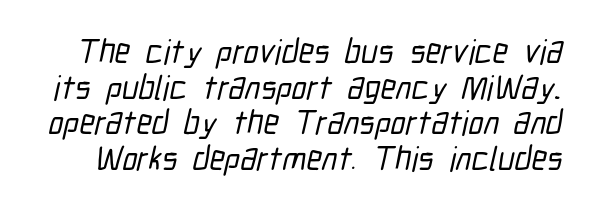
The image shows 34 px condensed sans-serif type; set tight line spacing (1.05x), normal letter spacing, not underlined; low stroke contrast and a medium x-height.
